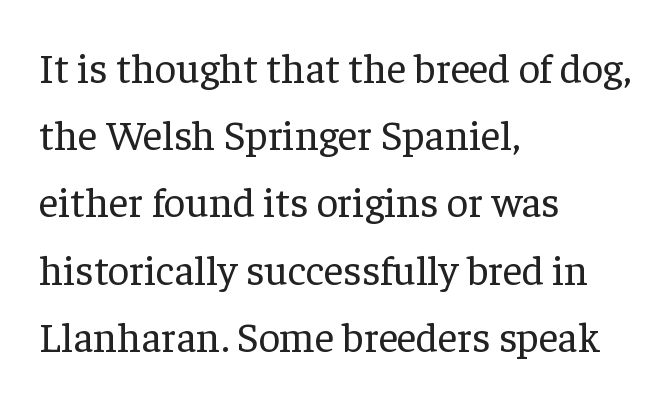
Q: Is the text bold? A: No.
Q: Is the text italic (slanted)? A: No, it is upright.
Q: Is the typeface a serif or a sans-serif typeface? A: Serif.
Q: Is the text underlined? A: No.
Q: How is the paragraph aligned? A: Left-aligned.
Q: Is the spacing between letters normal or unusually wide? A: Normal.
Q: Is the spacing between lines tight, normal or loose? A: Normal.
Q: Width (condensed, normal, or wide)? A: Normal.
Q: Stroke contrast? A: Low.
Q: x-height? A: Medium.
Q: Monospaced? A: No.
